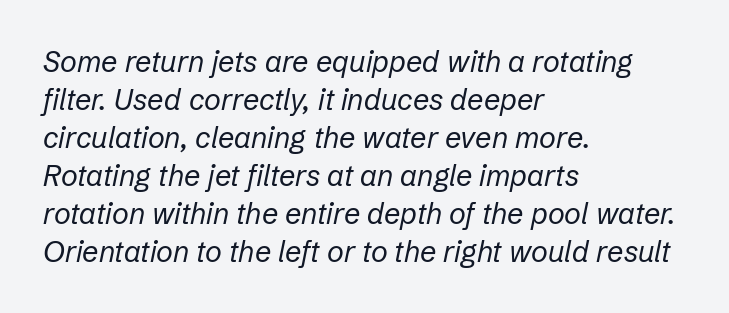
The image shows 29 px regular-weight type, italic (leaning right); set left-aligned, normal line spacing (1.31x), normal letter spacing, not underlined; low stroke contrast and a medium x-height.
